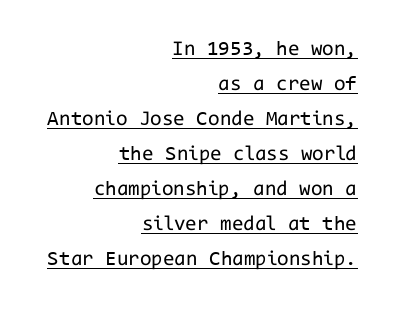
Q: Is the text bold? A: No.
Q: Is the text italic (slanted)? A: No, it is upright.
Q: Is the text underlined? A: Yes.
Q: How is the paragraph aligned? A: Right-aligned.
Q: Is the spacing between letters normal or unusually wide? A: Normal.
Q: Is the spacing between lines tight, normal or loose? A: Normal.
